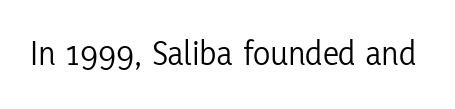
Letters have the restrained weight of plain body copy at most. Type without underlining. Do the letters lean? They stand straight. These lines are rendered in a variable-pitch font. Between one letter and the next there's only the usual sliver of space. Each letter's strokes conclude bluntly, with no projecting serifs.
